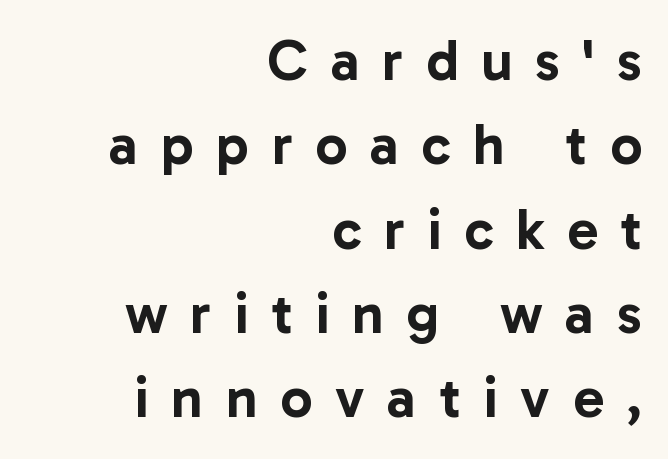
{"serif": "no", "italic": "no", "width": "normal", "stroke_contrast": "low", "x_height": "medium", "monospaced": "no", "underline": "no", "align": "right", "line_spacing": "normal", "line_spacing_ratio": 1.48, "letter_spacing": "wide", "letter_spacing_em": 0.4, "glyph_px": 57}
